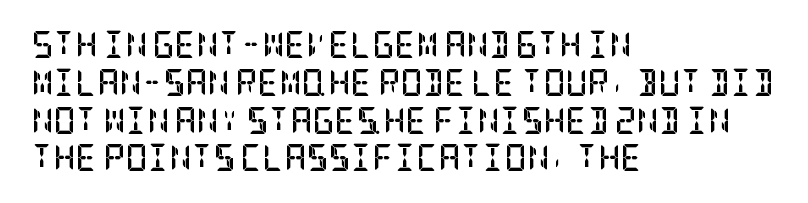
{"italic": "no", "bold": "yes", "underline": "no", "align": "left", "line_spacing": "normal", "line_spacing_ratio": 1.4, "letter_spacing": "normal", "letter_spacing_em": 0.0, "glyph_px": 27}
